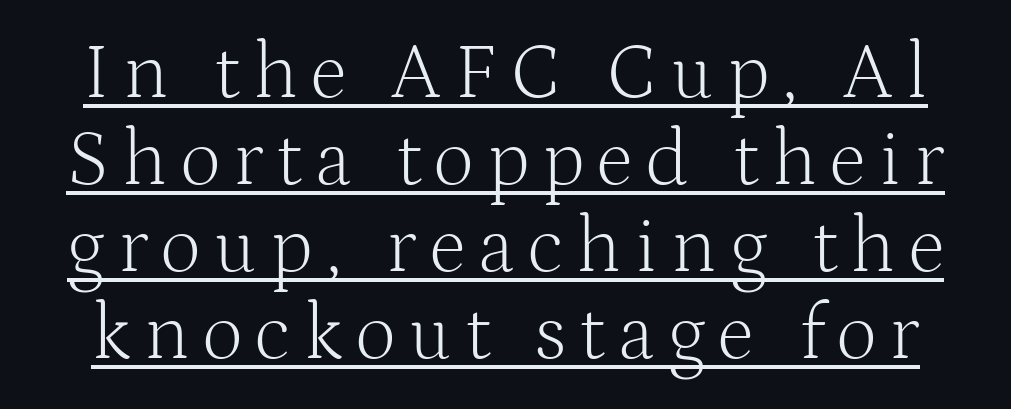
The image shows 79 px light serif type, upright; set tight line spacing (1.1x), underlined; medium stroke contrast and a medium x-height.
